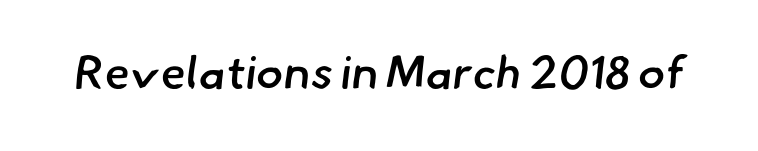
Q: Is the text bold? A: Semi-bold.
Q: Is the typeface a serif or a sans-serif typeface? A: Sans-serif.
Q: Is the text underlined? A: No.
Q: Is the spacing between letters normal or unusually wide? A: Normal.
Q: Width (condensed, normal, or wide)? A: Normal.
Q: Stroke contrast? A: Low.
Q: x-height? A: Small.
Q: Monospaced? A: No.
